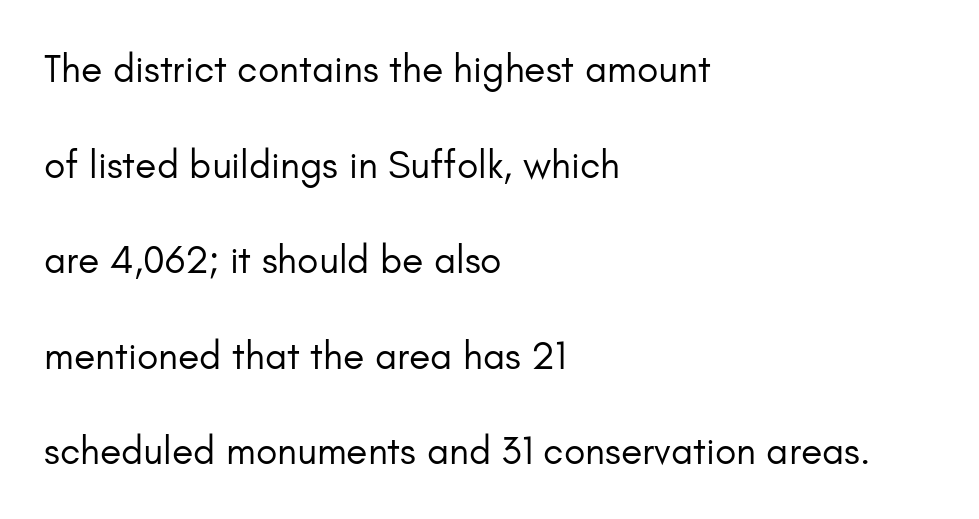
The image shows 39 px regular-weight sans-serif type, upright; set left-aligned, loose line spacing (2.45x), normal letter spacing, not underlined; low stroke contrast and a small x-height.
